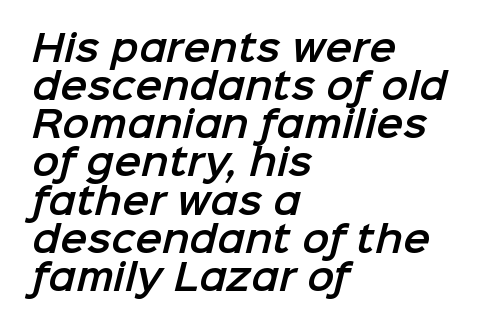
The strip under each line holds only bare page. A student would call this left alignment; a typographer would say flush left, rag right. I'd call this a sans setting — the letters go barefoot. Nothing unusual about the tracking: characters are spaced as the font intends. Notice how descenders almost collide with the ascenders below — that's tight leading.
